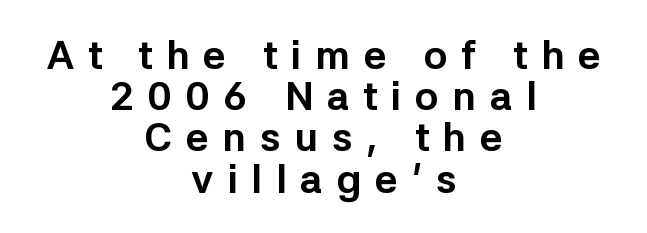
What stands out about the letter spacing? Its width — letters are far apart. The passage shown is typed in a proportional face where columns would drift. Centered paragraph, ragged on both sides. Beneath every word, the page is bare. Nope, not italic — everything's standing straight.
